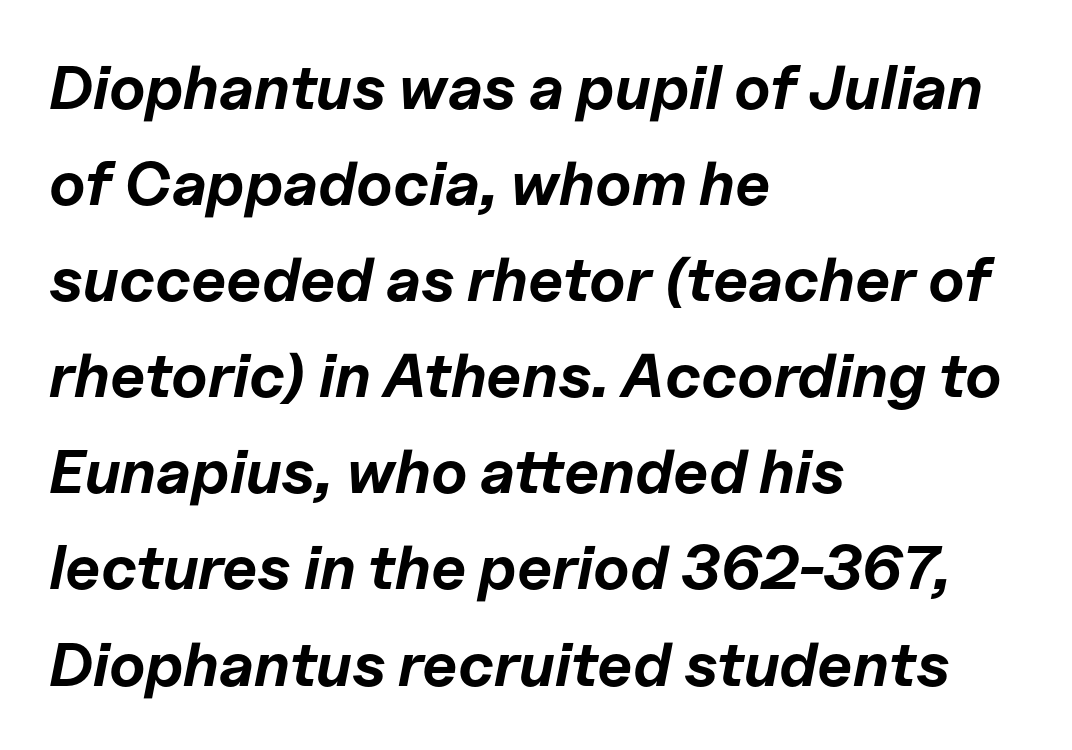
Q: Is the text bold? A: Yes.
Q: Is the text italic (slanted)? A: Yes, it leans right by about 11 degrees.
Q: Is the text underlined? A: No.
Q: How is the paragraph aligned? A: Left-aligned.
Q: Is the spacing between letters normal or unusually wide? A: Normal.
Q: Is the spacing between lines tight, normal or loose? A: Normal.
Q: Width (condensed, normal, or wide)? A: Normal.
Q: Stroke contrast? A: Low.
Q: x-height? A: Medium.
Q: Monospaced? A: No.
